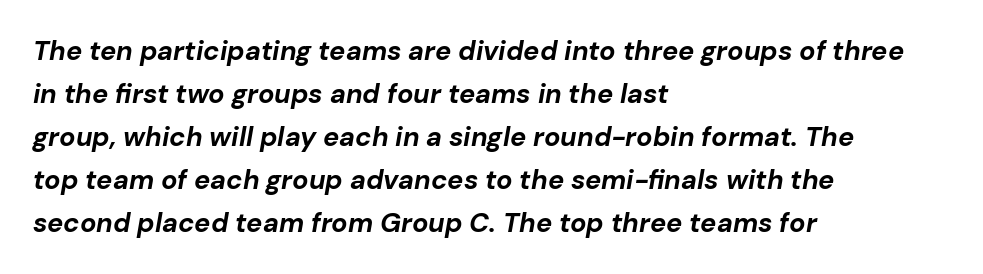
The image shows 27 px bold type, italic (leaning right); set left-aligned, normal line spacing (1.59x), normal letter spacing, not underlined.
